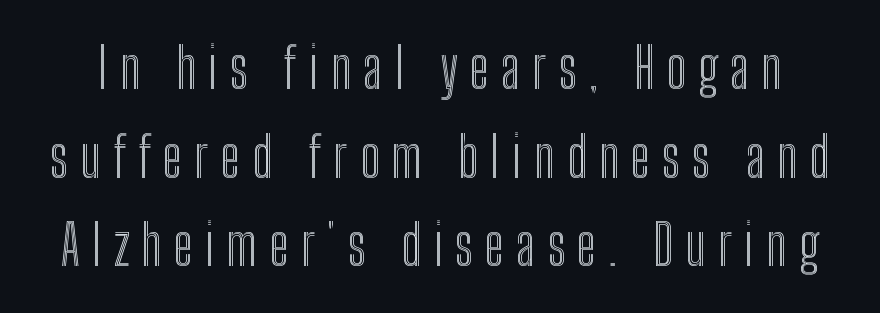
{"italic": "no", "width": "condensed", "x_height": "medium", "monospaced": "no", "underline": "no", "line_spacing": "normal", "line_spacing_ratio": 1.61, "letter_spacing": "wide", "letter_spacing_em": 0.22, "glyph_px": 55}
